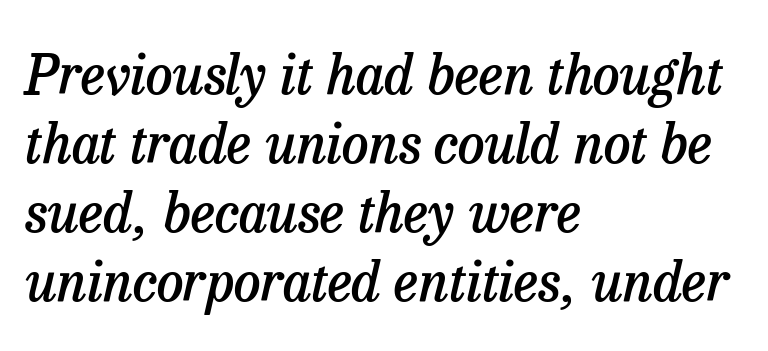
Strokes here are thickened, but only to semibold level. Descender tails drop into unmarked territory. Compared with a centered layout, this one pins lines to the left instead. Each letter keeps its own natural width here, so spacing adapts to shape. Emphasis-style slanted type is in use. There is no visible air inserted between adjacent glyphs.
